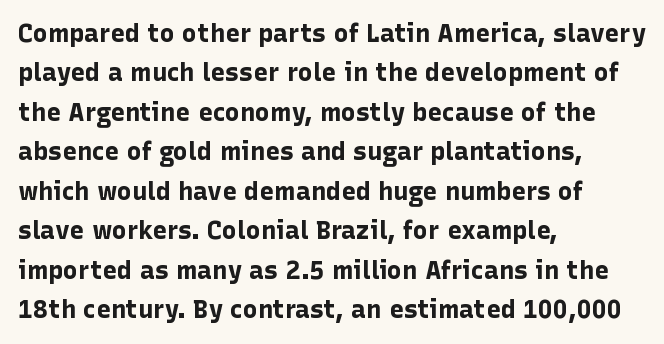
{"italic": "no", "bold": "yes", "underline": "no", "align": "left", "line_spacing": "normal", "line_spacing_ratio": 1.58, "letter_spacing": "normal", "letter_spacing_em": 0.0, "glyph_px": 25}
